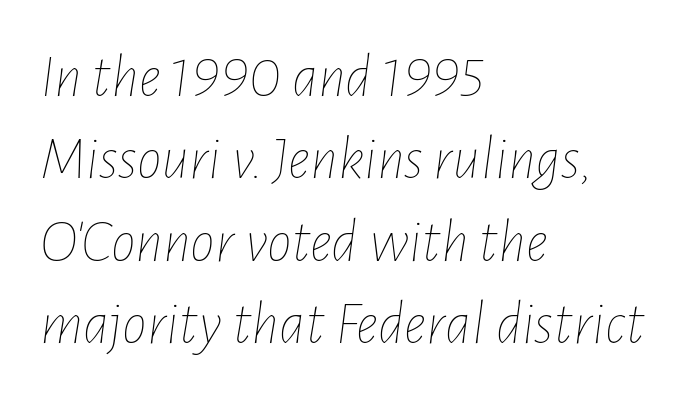
The image shows 62 px thin, condensed type, italic (leaning right); set left-aligned, normal line spacing (1.33x), normal letter spacing, not underlined; low stroke contrast and a medium x-height.
